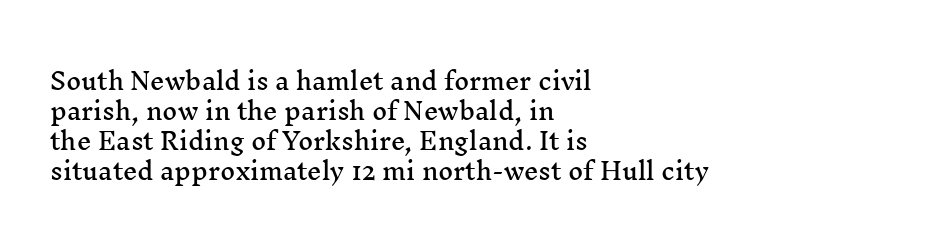
The image shows 23 px text type, upright; set left-aligned, normal line spacing (1.3x), normal letter spacing, not underlined.
